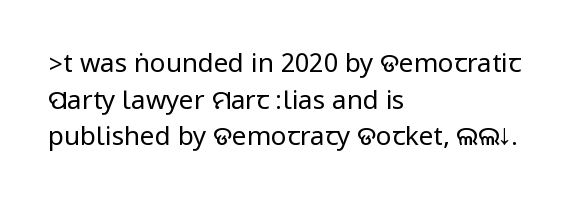
{"italic": "no", "bold": "no", "underline": "no", "align": "left", "line_spacing": "normal", "line_spacing_ratio": 1.41, "letter_spacing": "normal", "letter_spacing_em": 0.0, "glyph_px": 26}
